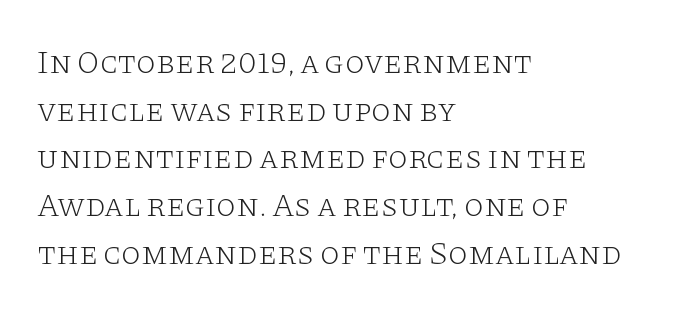
{"serif": "yes", "italic": "no", "bold": "no", "weight": "light", "width": "wide", "stroke_contrast": "low", "x_height": "large", "monospaced": "no", "underline": "no", "align": "left", "line_spacing": "normal", "line_spacing_ratio": 1.49, "letter_spacing": "normal", "letter_spacing_em": 0.0, "glyph_px": 32}
